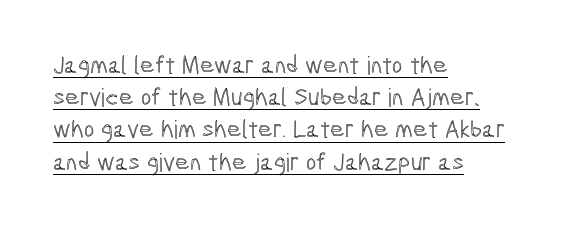
Q: Is the text italic (slanted)? A: No, it is upright.
Q: Is the text underlined? A: Yes.
Q: How is the paragraph aligned? A: Left-aligned.
Q: Is the spacing between letters normal or unusually wide? A: Normal.
Q: Is the spacing between lines tight, normal or loose? A: Normal.
